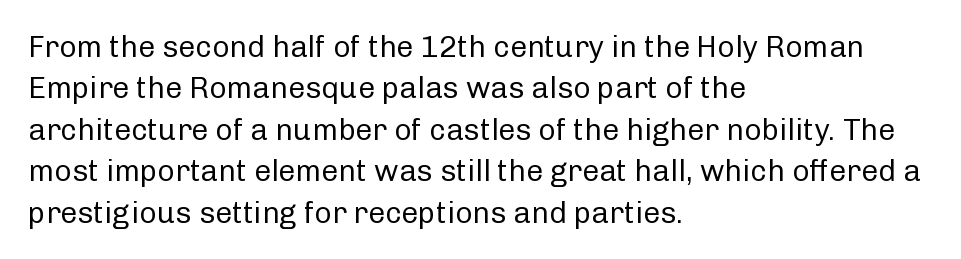
{"serif": "no", "italic": "no", "bold": "no", "weight": "regular", "width": "normal", "stroke_contrast": "low", "x_height": "medium", "monospaced": "no", "underline": "no", "align": "left", "line_spacing": "normal", "line_spacing_ratio": 1.38, "letter_spacing": "normal", "letter_spacing_em": 0.0, "glyph_px": 30}
